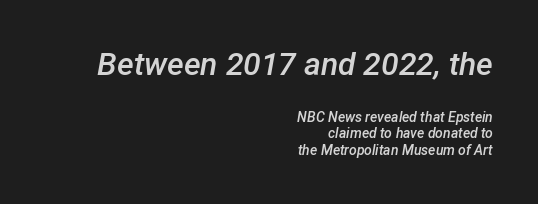
The image shows 32 px semibold type, italic (leaning right); set right-aligned, line spacing 1.19x, normal letter spacing, not underlined; the first (top) block is 2.29x larger; low stroke contrast and a medium x-height.
